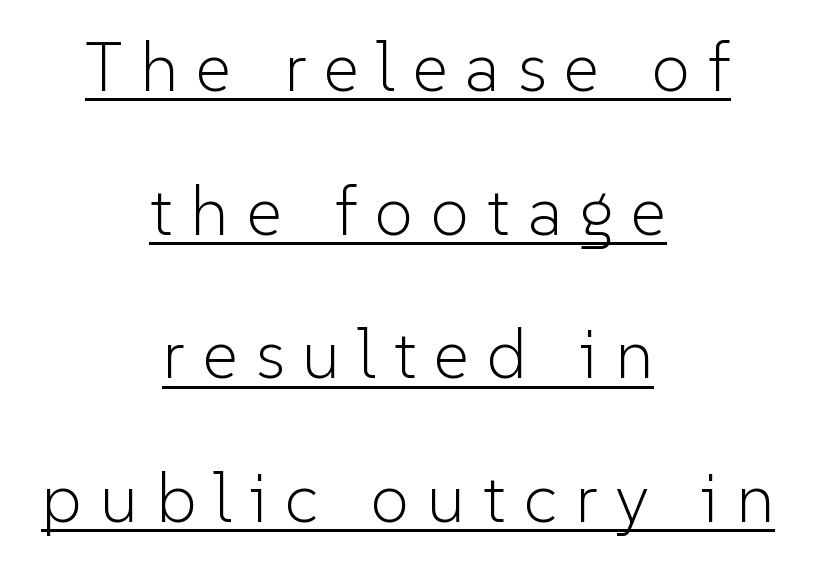
Q: Is the text bold? A: No.
Q: Is the text italic (slanted)? A: No, it is upright.
Q: Is the typeface a serif or a sans-serif typeface? A: Sans-serif.
Q: Is the text underlined? A: Yes.
Q: How is the paragraph aligned? A: Centered.
Q: Is the spacing between letters normal or unusually wide? A: Unusually wide.
Q: Is the spacing between lines tight, normal or loose? A: Loose.
Q: Width (condensed, normal, or wide)? A: Normal.
Q: Stroke contrast? A: Low.
Q: x-height? A: Medium.
Q: Monospaced? A: No.
